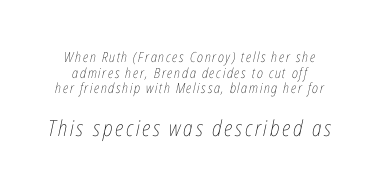
The space between consecutive lines is stingy. Character size in the trailing block exceeds that of the leading block. Counters stay open thanks to moderate or lighter strokes. This is oblique type, the kind used for emphasis or titles.
